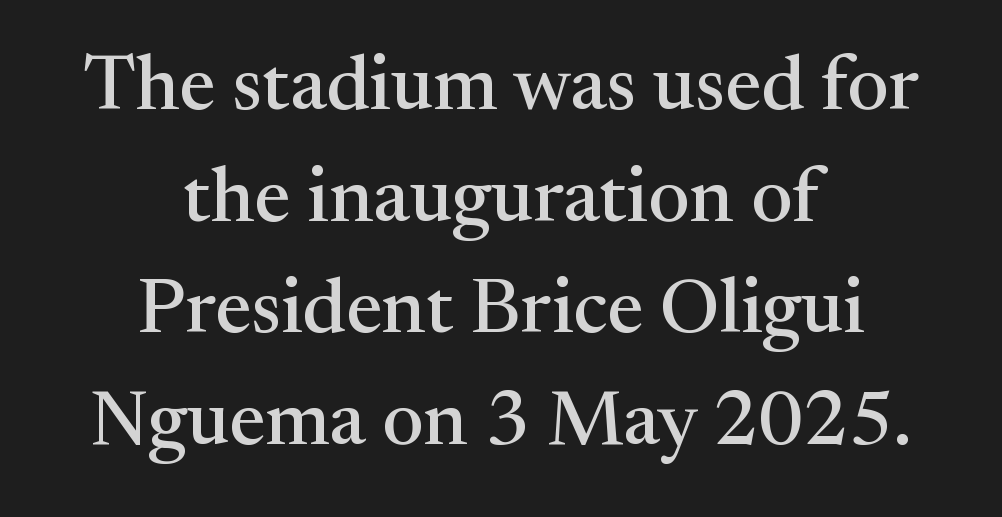
{"serif": "yes", "italic": "no", "width": "normal", "stroke_contrast": "medium", "x_height": "medium", "monospaced": "no", "underline": "no", "align": "center", "line_spacing": "normal", "line_spacing_ratio": 1.45, "letter_spacing": "normal", "letter_spacing_em": 0.0, "glyph_px": 77}
